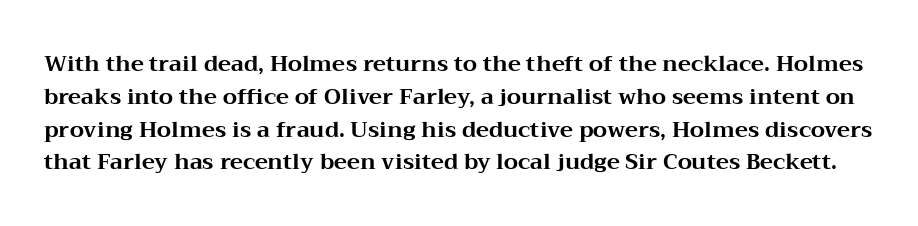
{"italic": "no", "bold": "yes", "underline": "no", "line_spacing": "normal", "line_spacing_ratio": 1.49, "letter_spacing": "normal", "letter_spacing_em": 0.0, "glyph_px": 22}
